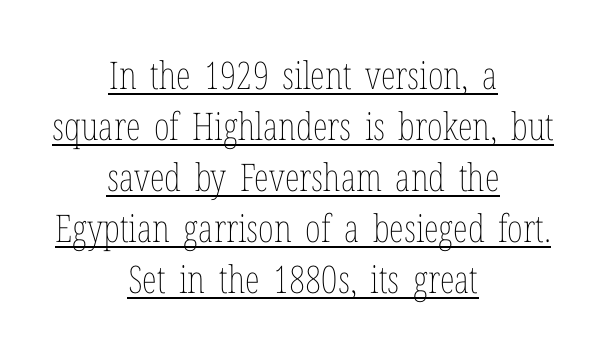
{"italic": "no", "bold": "no", "weight": "thin", "width": "condensed", "stroke_contrast": "low", "x_height": "medium", "monospaced": "no", "underline": "yes", "align": "center", "line_spacing": "normal", "line_spacing_ratio": 1.34, "letter_spacing": "normal", "letter_spacing_em": 0.0, "glyph_px": 38}
